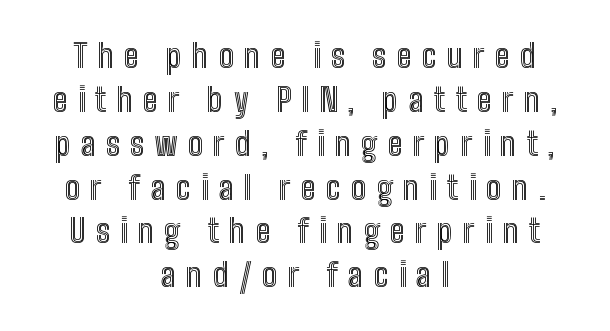
The image shows 32 px condensed type, upright; set centered, normal line spacing (1.37x), unusually wide letter spacing (+0.32 em), not underlined; a medium x-height.
